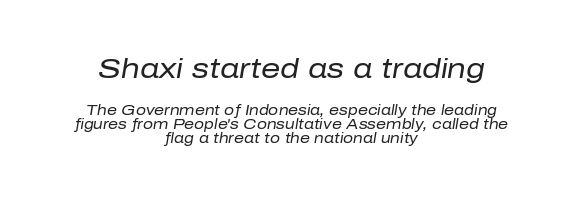
{"italic": "yes", "lean": "right", "slant_degrees": 10, "bold": "no", "underline": "no", "align": "center", "line_spacing": "tight", "line_spacing_ratio": 0.99, "letter_spacing": "normal", "letter_spacing_em": 0.0, "larger_block": "first", "size_ratio": 1.93, "glyph_px": 27}
